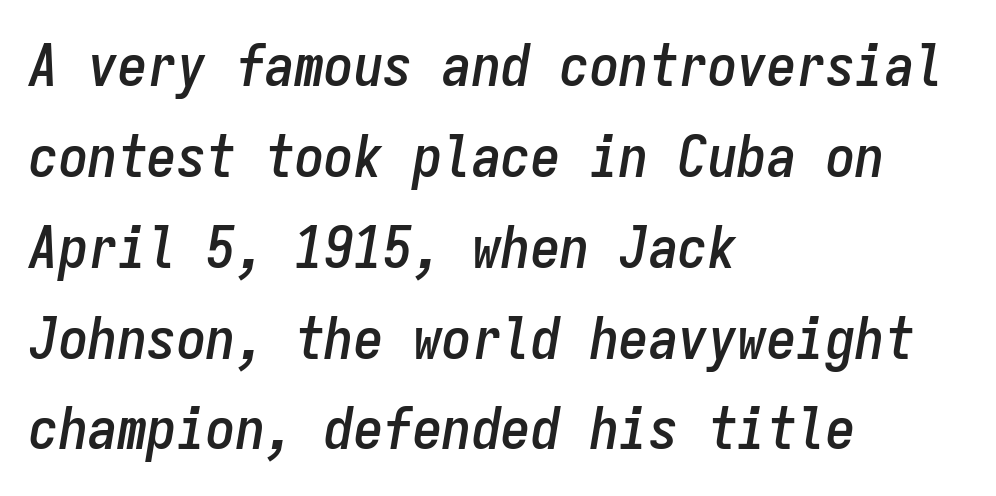
{"italic": "yes", "lean": "right", "slant_degrees": 9, "width": "condensed", "stroke_contrast": "low", "x_height": "medium", "monospaced": "yes", "underline": "no", "align": "left", "line_spacing": "normal", "line_spacing_ratio": 1.54, "letter_spacing": "normal", "letter_spacing_em": 0.0, "glyph_px": 59}
